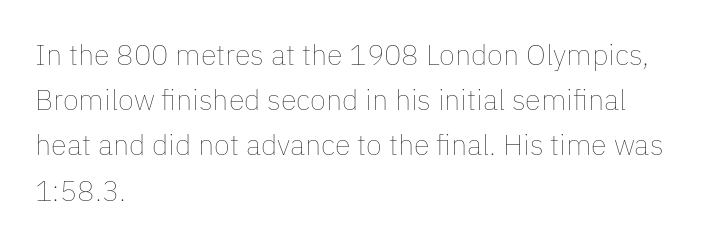
Q: Is the text bold? A: No.
Q: Is the text italic (slanted)? A: No, it is upright.
Q: Is the text underlined? A: No.
Q: How is the paragraph aligned? A: Left-aligned.
Q: Is the spacing between letters normal or unusually wide? A: Normal.
Q: Is the spacing between lines tight, normal or loose? A: Normal.
Q: Width (condensed, normal, or wide)? A: Normal.
Q: Stroke contrast? A: Low.
Q: x-height? A: Medium.
Q: Monospaced? A: No.
